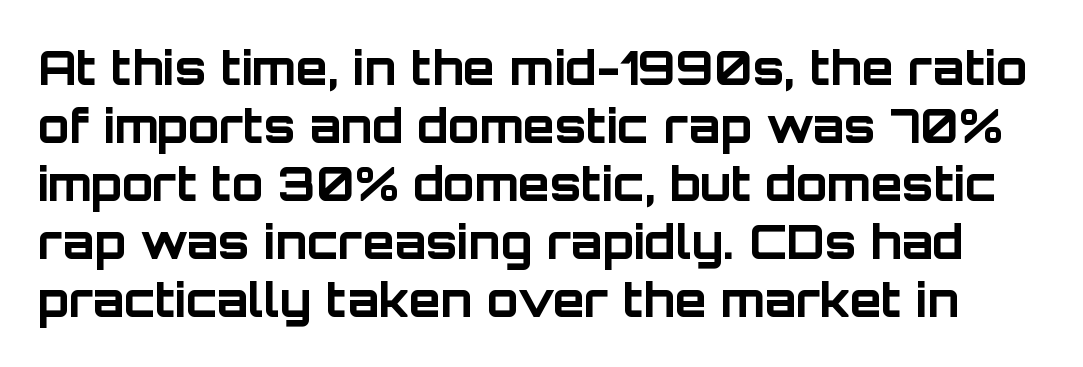
Just letters on the line, the space beneath them empty. This is the regular roman posture of the typeface. Regular leading. Do the characters align in a grid? No, the font is proportional. Does the type have serifs? No, each stem ends abruptly.
